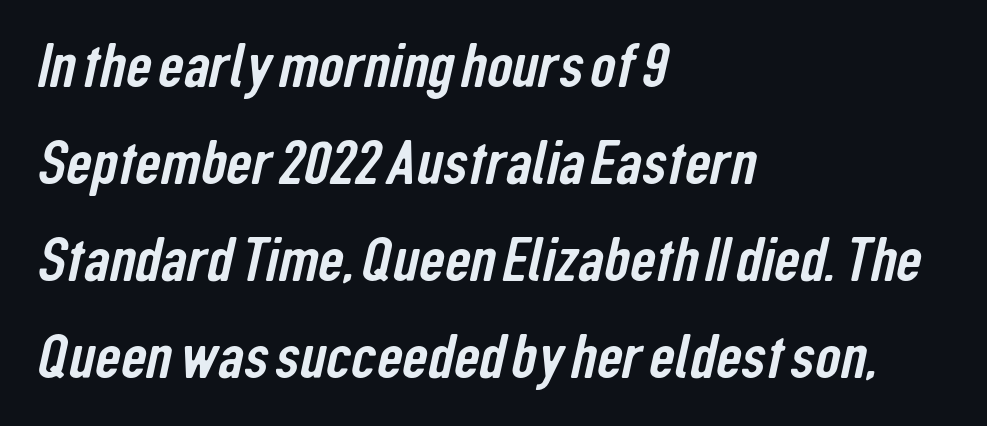
The image shows 63 px condensed sans-serif type; set left-aligned, normal line spacing (1.54x), normal letter spacing, not underlined; low stroke contrast and a medium x-height.
